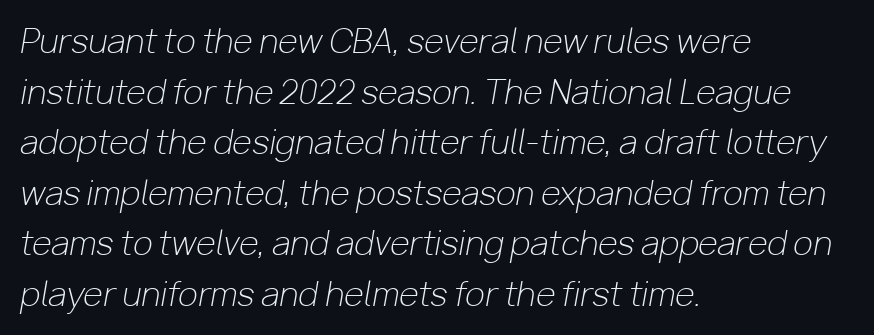
Letter spacing: default. The vertical gap from one line to the next is medium. It's the slanting kind of type. Compared with a typical body face, this is equally light or lighter still. Is this a fixed-width face? No — the glyphs have proportional, varying widths.
